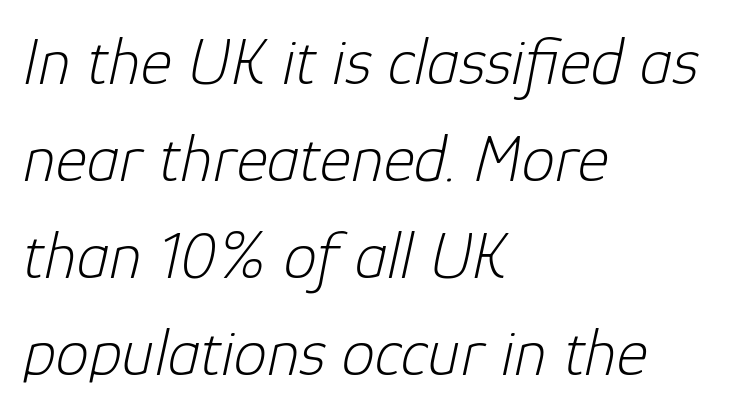
Looks like regular typesetting: each glyph gets only the width it needs. Vertical stems look standard width or narrower in stroke. Yep, that's italic — everything's leaning. The tracking reads as untouched default to a designer's eye. Type without underlining.
